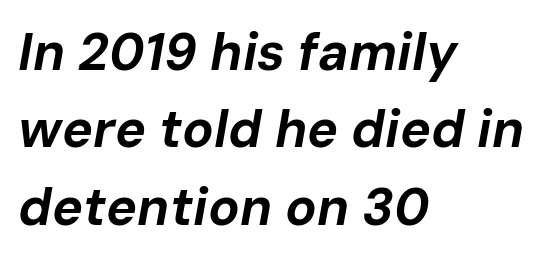
The typography opts for an oblique posture over an upright one. The tracking reads as untouched default to a designer's eye. Set as a true bold cut, around the 700 mark. The block of text has a typical density, with ordinary space between rows. The foot of each line stays bare and open. Every row of glyphs begins at an identical x-position on the left.
